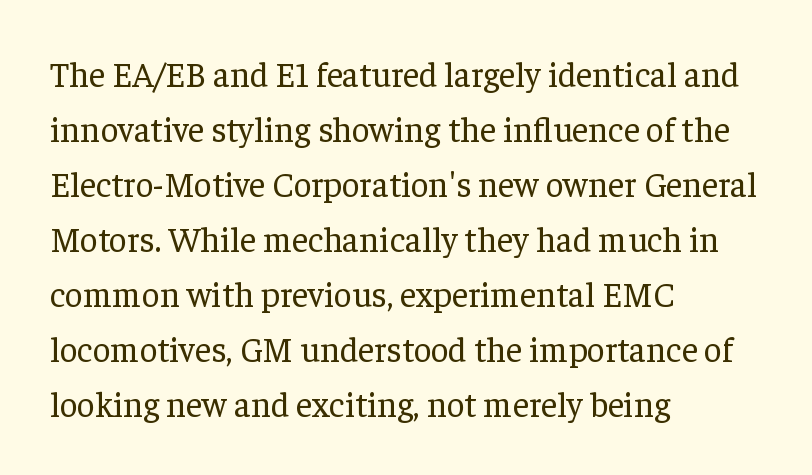
What kind of face is this? One with serifs. Varying glyph widths throughout — classic text-font behaviour. Look at the tracking — it's just the regular setting, nothing added. The letters look calm and open, with moderate or lighter stems.
